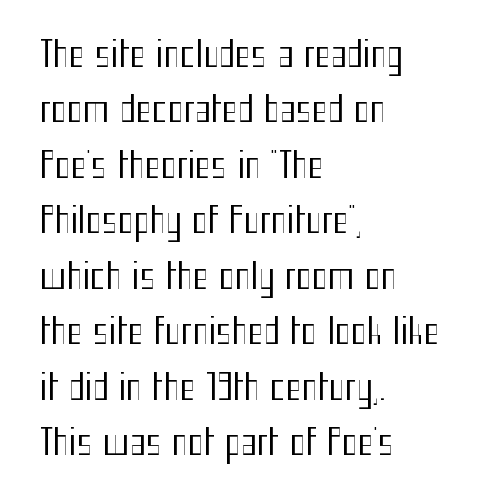
Q: Is the text bold? A: No.
Q: Is the text italic (slanted)? A: No, it is upright.
Q: Is the typeface a serif or a sans-serif typeface? A: Sans-serif.
Q: Is the text underlined? A: No.
Q: How is the paragraph aligned? A: Left-aligned.
Q: Is the spacing between letters normal or unusually wide? A: Normal.
Q: Is the spacing between lines tight, normal or loose? A: Normal.
Q: Width (condensed, normal, or wide)? A: Condensed.
Q: Stroke contrast? A: Medium.
Q: x-height? A: Medium.
Q: Monospaced? A: No.
